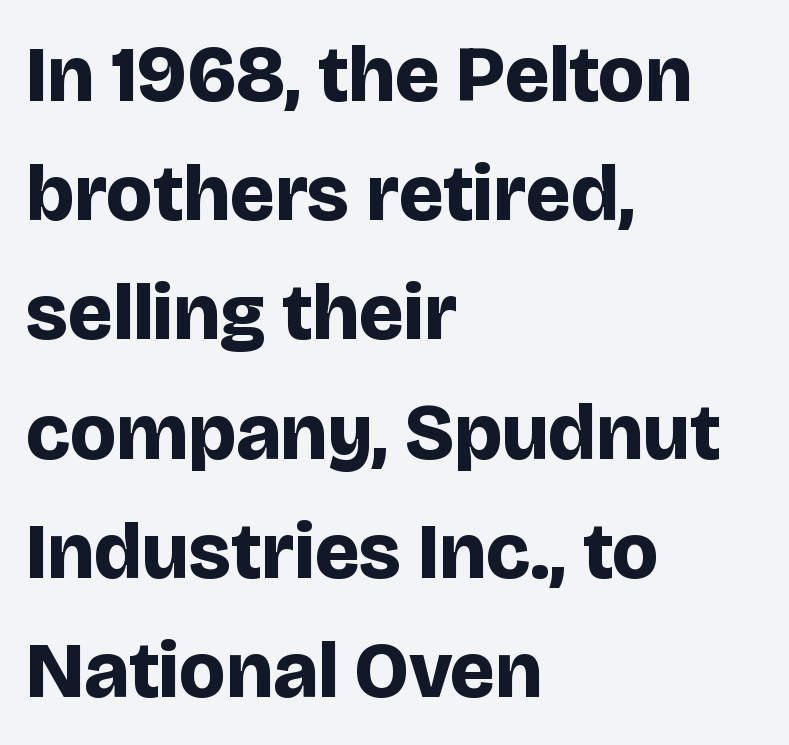
Q: Is the text bold? A: Yes.
Q: Is the text italic (slanted)? A: No, it is upright.
Q: Is the typeface a serif or a sans-serif typeface? A: Sans-serif.
Q: Is the text underlined? A: No.
Q: How is the paragraph aligned? A: Left-aligned.
Q: Is the spacing between letters normal or unusually wide? A: Normal.
Q: Is the spacing between lines tight, normal or loose? A: Normal.
Q: Width (condensed, normal, or wide)? A: Normal.
Q: Stroke contrast? A: Low.
Q: x-height? A: Large.
Q: Monospaced? A: No.
